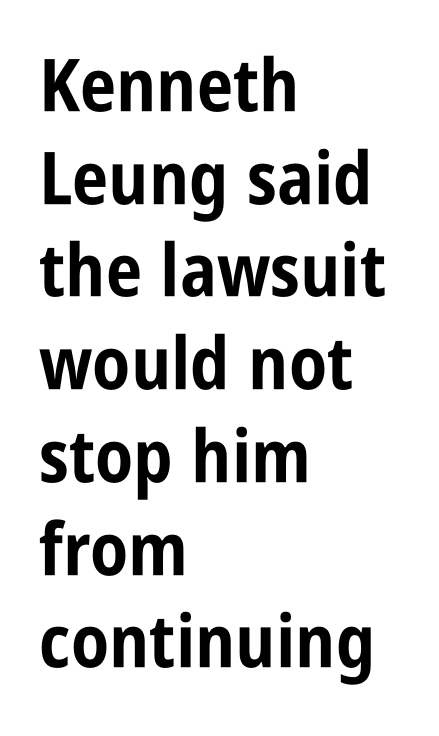
The image shows 73 px bold, condensed sans-serif type, upright; set left-aligned, normal line spacing (1.27x), normal letter spacing, not underlined; low stroke contrast and a large x-height.
